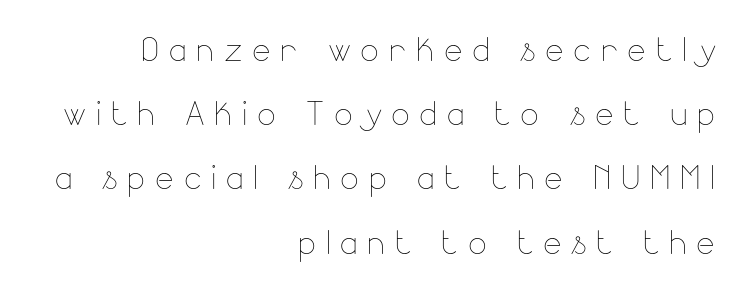
The image shows 44 px thin type, upright; set right-aligned, normal line spacing (1.46x), unusually wide letter spacing (+0.22 em), not underlined; low stroke contrast and a small x-height.
